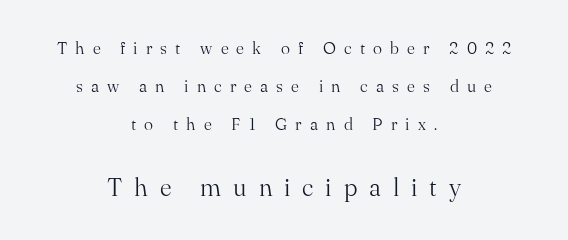
The image shows 25 px text type, upright; set centered, loose line spacing (2.23x), unusually wide letter spacing (+0.48 em), not underlined; the second (bottom) block is 1.47x larger.
